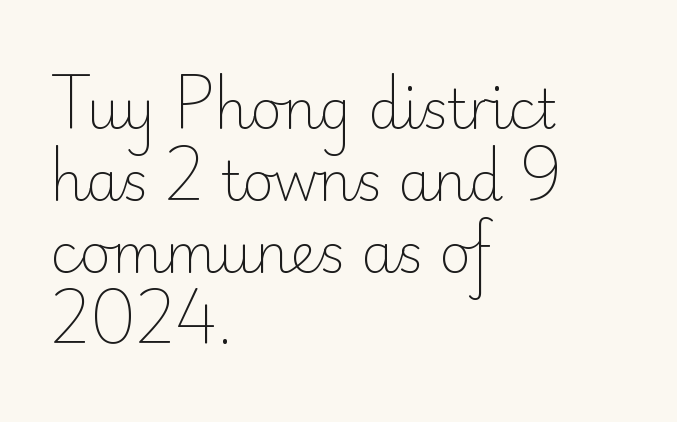
The image shows 54 px light sans-serif type, upright; set left-aligned, normal line spacing (1.33x), normal letter spacing, not underlined; low stroke contrast and a small x-height.
